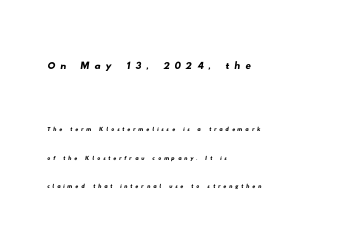
{"underline": "no", "align": "left", "line_spacing_ratio": 1.88, "larger_block": "first", "size_ratio": 1.8, "glyph_px": 27}
